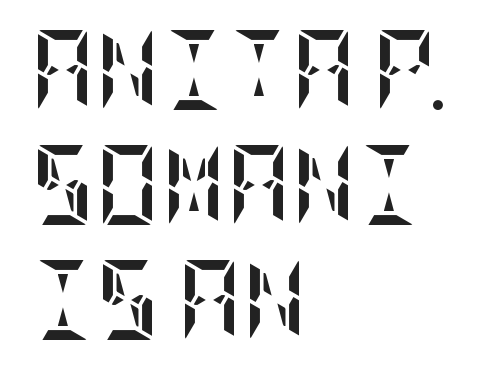
The gap between lines stays unmarked. The font is running at its bold setting. Compared with a centered layout, this one pins lines to the left instead. The lettering stays uniformly vertical, giving the passage a roman look.
